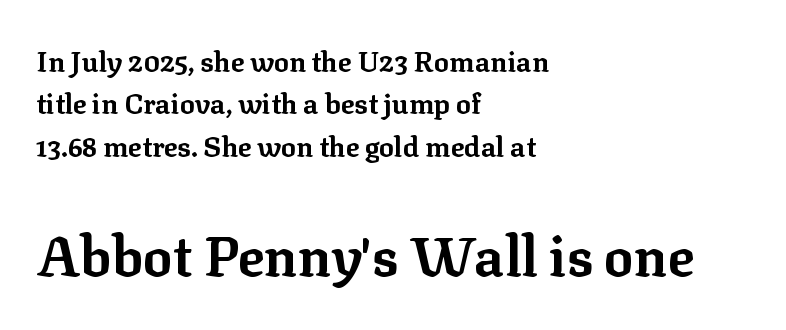
The image shows 55 px bold serif type, upright; set left-aligned, normal line spacing (1.51x), normal letter spacing, not underlined; the second (bottom) block is 1.96x larger; low stroke contrast and a medium x-height.
